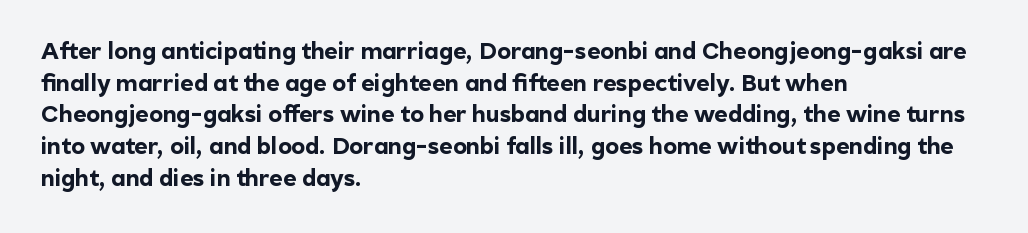
The lines are quadded left. Regular leading. Nothing unusual about the tracking: characters are spaced as the font intends. The font is running at its bold setting. Tall strokes in this sample are plumb rather than angled.
